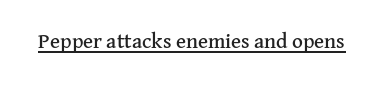
The image shows 21 px text type, upright; set normal letter spacing, underlined.
